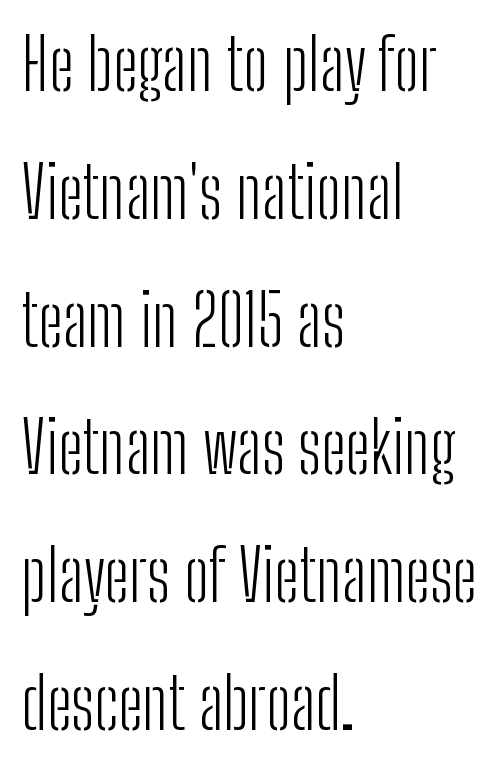
Is the type heavy? It reads as light-to-regular instead. Does the lettering tilt? It doesn't — this is upright. Bare-footed words on every line. You could call the tracking neutral — neither tight nor loose. Reading down the block, your eye returns to a fixed left position each line. This sample has the flowing, uneven cadence of proportional lettering.
